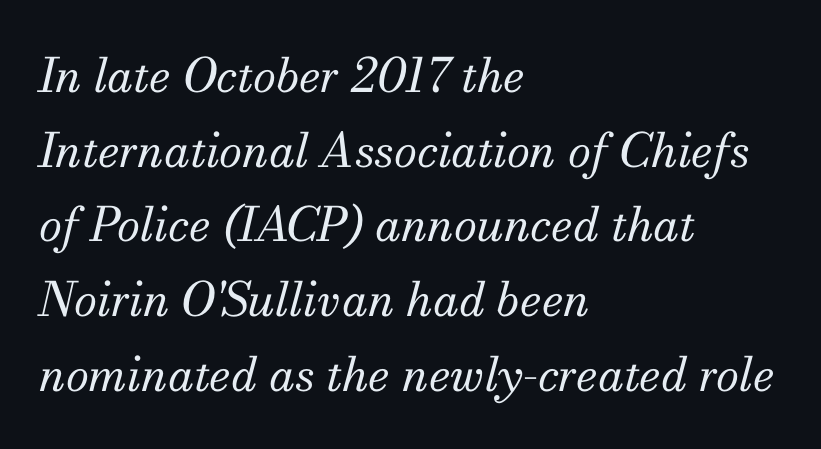
{"serif": "yes", "italic": "yes", "lean": "right", "slant_degrees": 13, "bold": "no", "weight": "regular", "width": "normal", "stroke_contrast": "medium", "x_height": "small", "monospaced": "no", "underline": "no", "align": "left", "line_spacing": "normal", "line_spacing_ratio": 1.59, "letter_spacing": "normal", "letter_spacing_em": 0.0, "glyph_px": 47}
